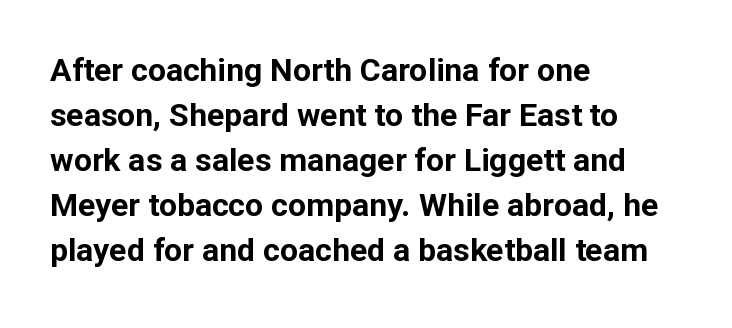
{"serif": "no", "italic": "no", "bold": "yes", "weight": "bold", "width": "normal", "stroke_contrast": "low", "x_height": "medium", "monospaced": "no", "underline": "no", "align": "left", "line_spacing": "normal", "line_spacing_ratio": 1.41, "letter_spacing": "normal", "letter_spacing_em": 0.0, "glyph_px": 32}
